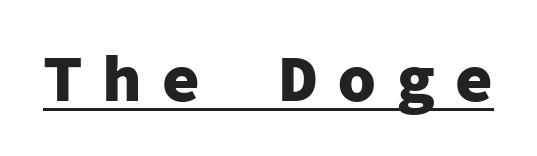
The image shows 66 px heavy sans-serif type, upright, monospaced; set unusually wide letter spacing (+0.29 em), underlined; low stroke contrast and a medium x-height.
